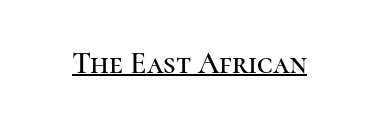
Q: Is the text italic (slanted)? A: No, it is upright.
Q: Is the typeface a serif or a sans-serif typeface? A: Serif.
Q: Is the text underlined? A: Yes.
Q: Is the spacing between letters normal or unusually wide? A: Normal.
Q: Width (condensed, normal, or wide)? A: Normal.
Q: Stroke contrast? A: High.
Q: x-height? A: Medium.
Q: Monospaced? A: No.
